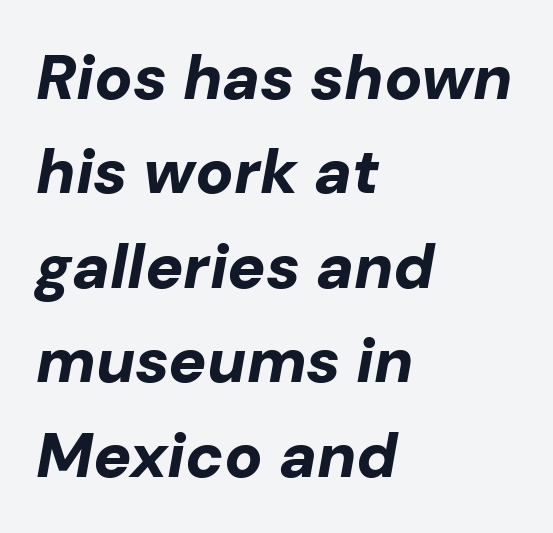
Q: Is the text bold? A: Yes.
Q: Is the text italic (slanted)? A: Yes, it leans right by about 10 degrees.
Q: Is the text underlined? A: No.
Q: How is the paragraph aligned? A: Left-aligned.
Q: Is the spacing between letters normal or unusually wide? A: Normal.
Q: Is the spacing between lines tight, normal or loose? A: Normal.
Q: Width (condensed, normal, or wide)? A: Normal.
Q: Stroke contrast? A: Low.
Q: x-height? A: Medium.
Q: Monospaced? A: No.
